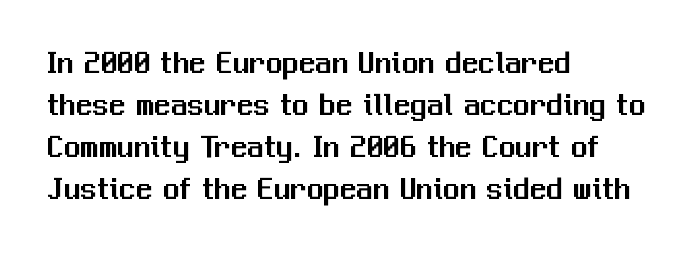
Does the type have serifs? No, each stem ends abruptly. Does the copy run flush right? No — it runs flush left. There is no visible air inserted between adjacent glyphs. The gap between lines stays unmarked.
